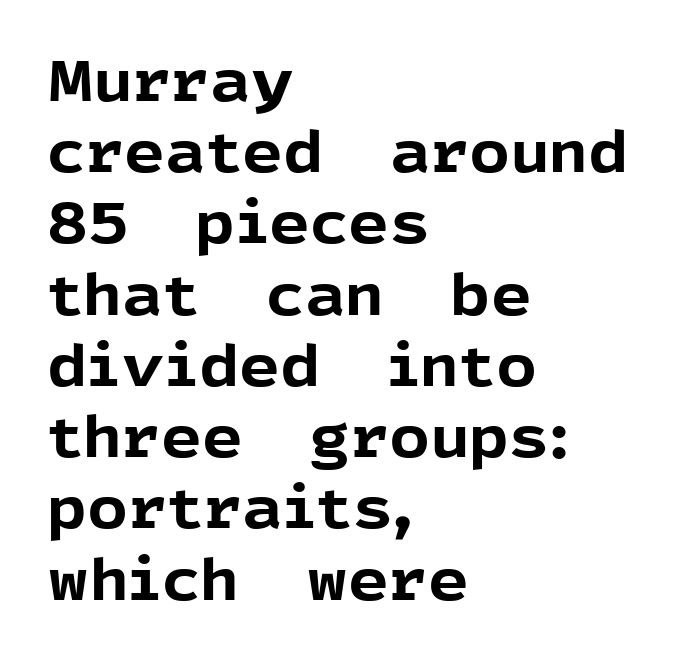
The image shows 57 px bold sans-serif type, upright; set left-aligned, normal line spacing (1.25x), normal letter spacing, not underlined; a medium x-height.
